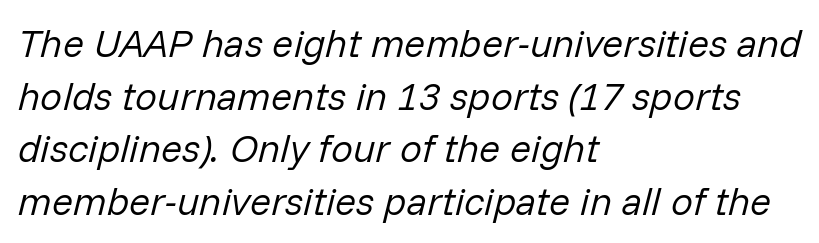
{"italic": "yes", "lean": "right", "slant_degrees": 14, "bold": "no", "weight": "regular", "width": "normal", "stroke_contrast": "low", "x_height": "medium", "monospaced": "no", "underline": "no", "align": "left", "line_spacing": "normal", "line_spacing_ratio": 1.35, "letter_spacing": "normal", "letter_spacing_em": 0.0, "glyph_px": 39}
